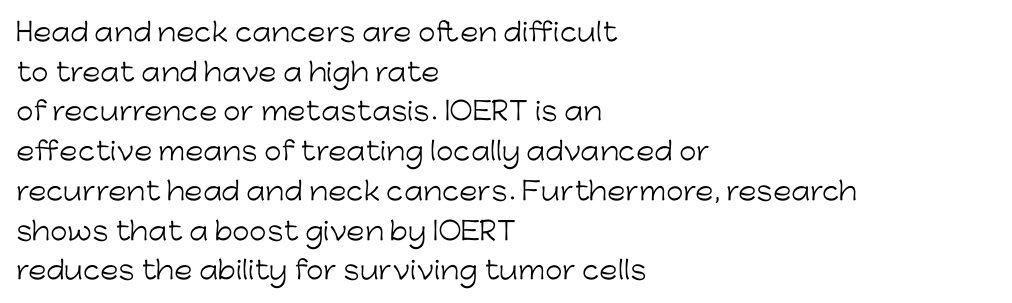
Q: Is the text bold? A: No.
Q: Is the text italic (slanted)? A: No, it is upright.
Q: Is the text underlined? A: No.
Q: How is the paragraph aligned? A: Left-aligned.
Q: Is the spacing between letters normal or unusually wide? A: Normal.
Q: Is the spacing between lines tight, normal or loose? A: Normal.
